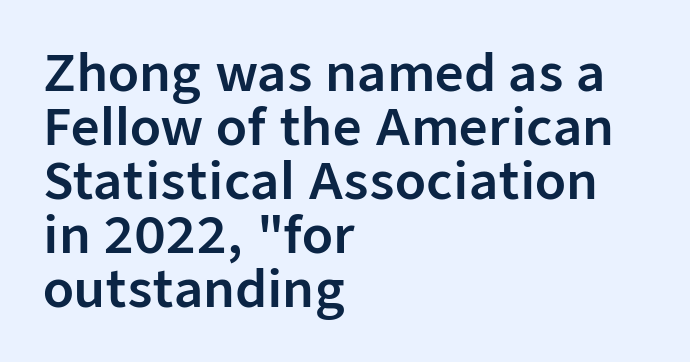
Q: Is the text italic (slanted)? A: No, it is upright.
Q: Is the typeface a serif or a sans-serif typeface? A: Sans-serif.
Q: Is the text underlined? A: No.
Q: How is the paragraph aligned? A: Left-aligned.
Q: Is the spacing between letters normal or unusually wide? A: Normal.
Q: Is the spacing between lines tight, normal or loose? A: Tight.
Q: Width (condensed, normal, or wide)? A: Normal.
Q: Stroke contrast? A: Low.
Q: x-height? A: Medium.
Q: Monospaced? A: No.
